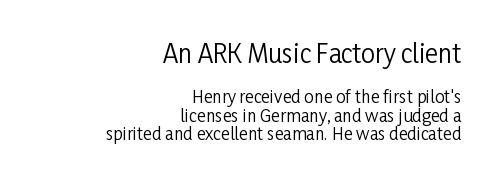
The image shows 25 px text type, upright; set right-aligned, tight line spacing (1.11x), normal letter spacing, not underlined; the first (top) block is 1.47x larger.
